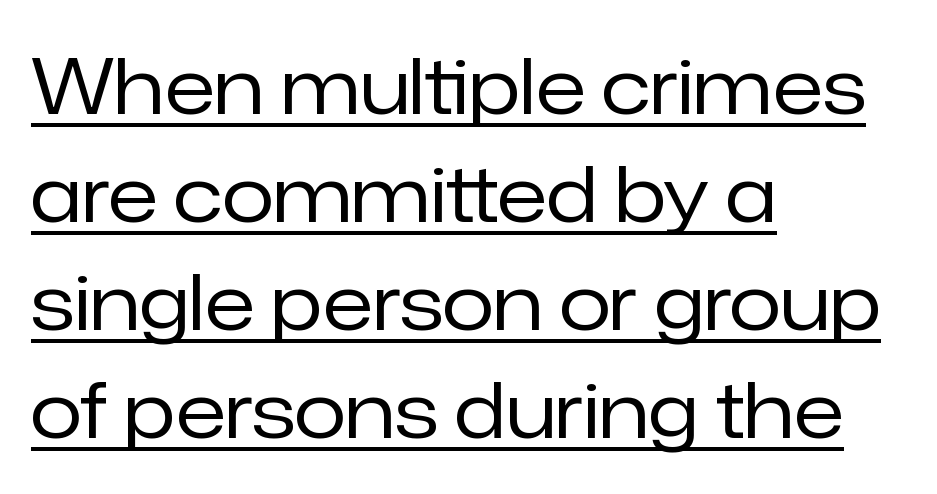
{"serif": "no", "italic": "no", "bold": "no", "weight": "regular", "width": "normal", "stroke_contrast": "low", "x_height": "medium", "monospaced": "no", "underline": "yes", "align": "left", "line_spacing": "normal", "line_spacing_ratio": 1.42, "letter_spacing": "normal", "letter_spacing_em": 0.0, "glyph_px": 76}
